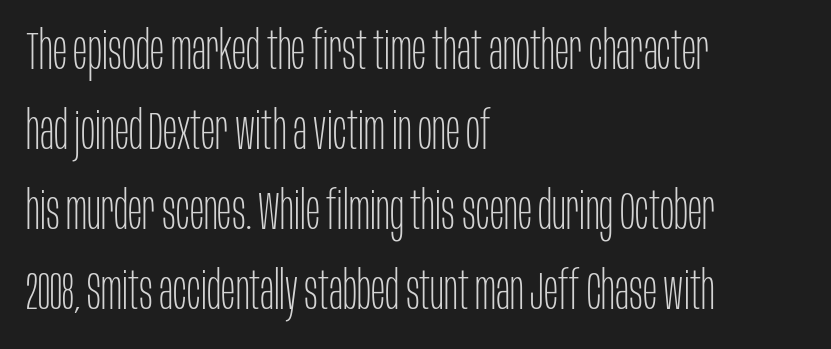
{"serif": "no", "italic": "no", "bold": "no", "weight": "thin", "width": "condensed", "stroke_contrast": "low", "x_height": "large", "monospaced": "no", "underline": "no", "align": "left", "line_spacing": "normal", "line_spacing_ratio": 1.51, "letter_spacing": "normal", "letter_spacing_em": 0.0, "glyph_px": 53}
